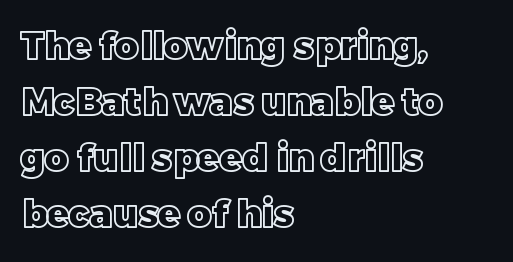
Is the block centered? No — it sits flush against the left margin. One glance says typical: line gaps are just what's usual. What stands out about the letter spacing? Nothing — it is the standard amount. Think of a printed novel: that variable character pitch is what you see here. The words here are not underlined.
